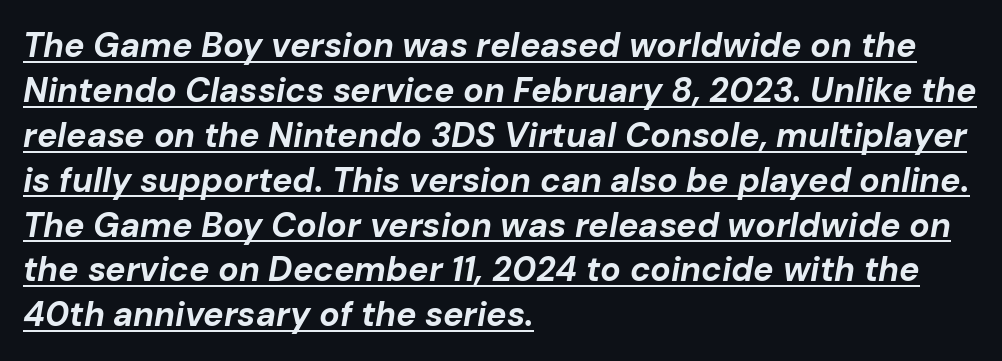
Q: Is the text bold? A: Yes.
Q: Is the text italic (slanted)? A: Yes, it leans right by about 10 degrees.
Q: Is the text underlined? A: Yes.
Q: How is the paragraph aligned? A: Left-aligned.
Q: Is the spacing between letters normal or unusually wide? A: Normal.
Q: Is the spacing between lines tight, normal or loose? A: Normal.
Q: Width (condensed, normal, or wide)? A: Normal.
Q: Stroke contrast? A: Low.
Q: x-height? A: Medium.
Q: Monospaced? A: No.
